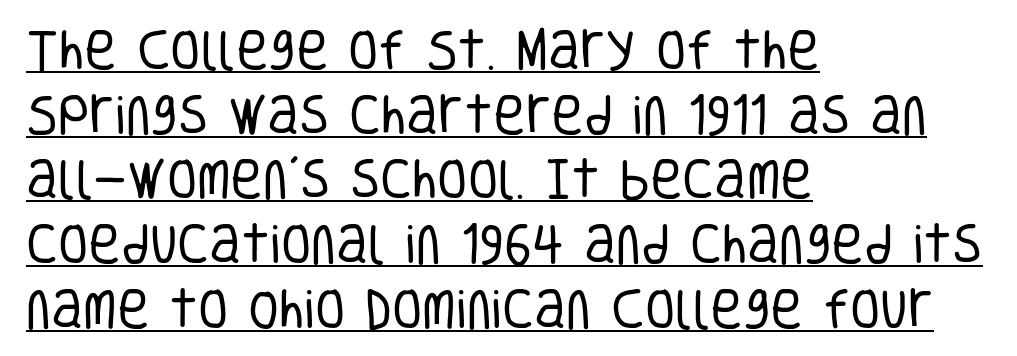
Q: Is the text bold? A: No.
Q: Is the text italic (slanted)? A: No, it is upright.
Q: Is the typeface a serif or a sans-serif typeface? A: Sans-serif.
Q: Is the text underlined? A: Yes.
Q: How is the paragraph aligned? A: Left-aligned.
Q: Is the spacing between letters normal or unusually wide? A: Normal.
Q: Is the spacing between lines tight, normal or loose? A: Normal.
Q: Width (condensed, normal, or wide)? A: Condensed.
Q: Stroke contrast? A: Low.
Q: x-height? A: Large.
Q: Monospaced? A: No.
